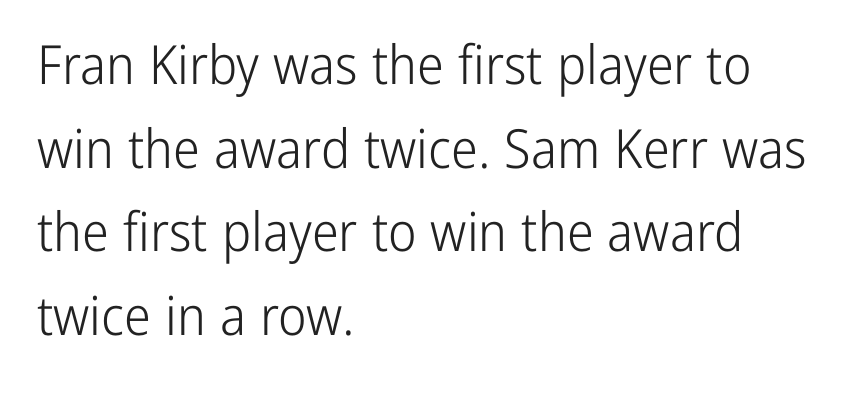
Q: Is the text bold? A: No.
Q: Is the text italic (slanted)? A: No, it is upright.
Q: Is the typeface a serif or a sans-serif typeface? A: Sans-serif.
Q: Is the text underlined? A: No.
Q: How is the paragraph aligned? A: Left-aligned.
Q: Is the spacing between letters normal or unusually wide? A: Normal.
Q: Is the spacing between lines tight, normal or loose? A: Normal.
Q: Width (condensed, normal, or wide)? A: Condensed.
Q: Stroke contrast? A: Low.
Q: x-height? A: Medium.
Q: Monospaced? A: No.
